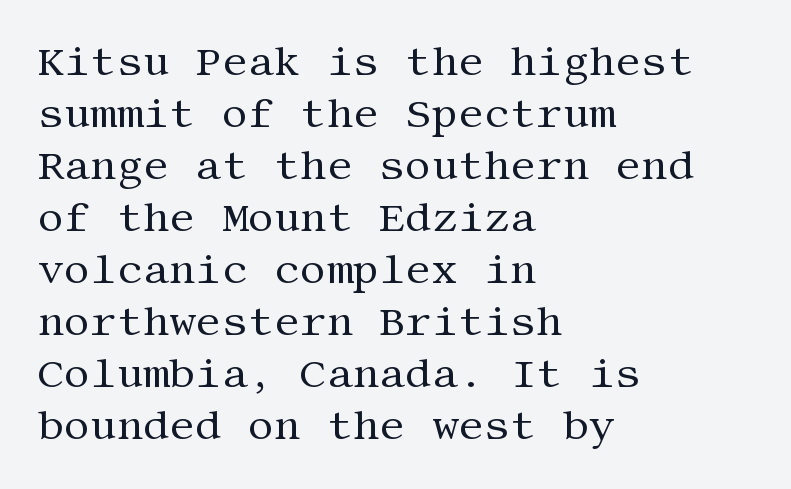
Q: Is the text bold? A: No.
Q: Is the text italic (slanted)? A: No, it is upright.
Q: Is the typeface a serif or a sans-serif typeface? A: Serif.
Q: Is the text underlined? A: No.
Q: How is the paragraph aligned? A: Left-aligned.
Q: Is the spacing between letters normal or unusually wide? A: Normal.
Q: Is the spacing between lines tight, normal or loose? A: Normal.
Q: Width (condensed, normal, or wide)? A: Normal.
Q: Stroke contrast? A: Medium.
Q: x-height? A: Large.
